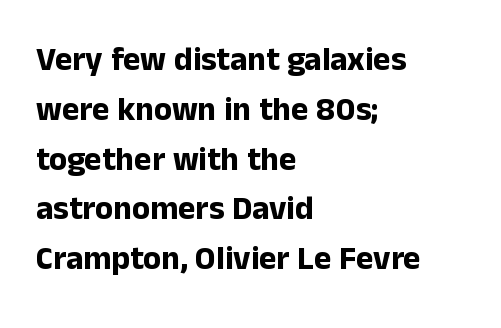
The image shows 33 px bold sans-serif type, upright; set left-aligned, normal line spacing (1.51x), normal letter spacing, not underlined; low stroke contrast and a medium x-height.
